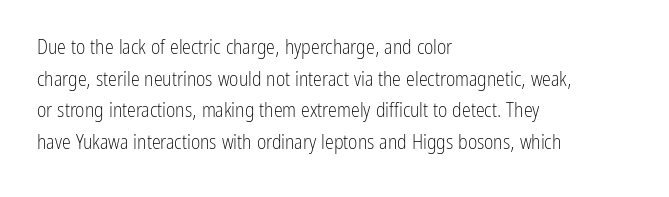
{"italic": "no", "bold": "no", "underline": "no", "align": "left", "line_spacing": "normal", "line_spacing_ratio": 1.58, "letter_spacing": "normal", "letter_spacing_em": 0.0, "glyph_px": 20}
